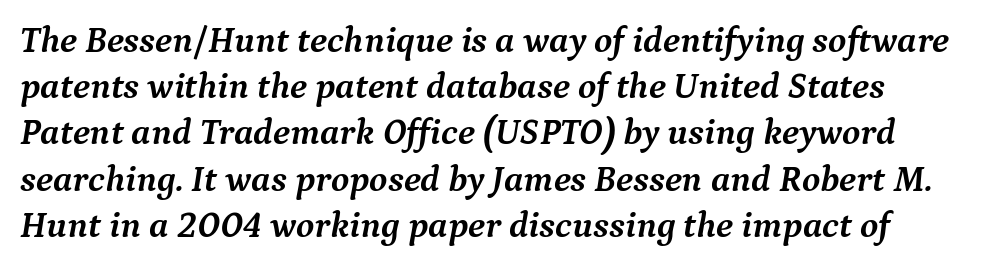
Q: Is the text bold? A: Yes.
Q: Is the text italic (slanted)? A: Yes, it leans right by about 9 degrees.
Q: Is the typeface a serif or a sans-serif typeface? A: Serif.
Q: Is the text underlined? A: No.
Q: Is the spacing between letters normal or unusually wide? A: Normal.
Q: Is the spacing between lines tight, normal or loose? A: Normal.
Q: Width (condensed, normal, or wide)? A: Normal.
Q: Stroke contrast? A: Medium.
Q: x-height? A: Medium.
Q: Monospaced? A: No.
